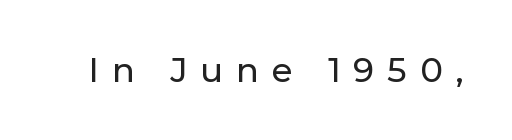
Q: Is the text italic (slanted)? A: No, it is upright.
Q: Is the typeface a serif or a sans-serif typeface? A: Sans-serif.
Q: Is the text underlined? A: No.
Q: Is the spacing between letters normal or unusually wide? A: Unusually wide.
Q: Width (condensed, normal, or wide)? A: Normal.
Q: Stroke contrast? A: Low.
Q: x-height? A: Medium.
Q: Monospaced? A: No.
